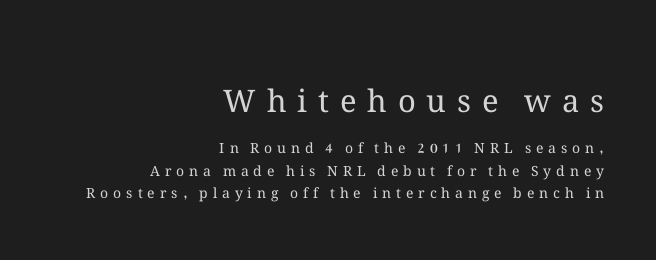
One-word summary of the alignment: right. Every character sits straight up, as roman type does. Each row of text sits above clean, open space. Interline gaps are of average width in this sample.
